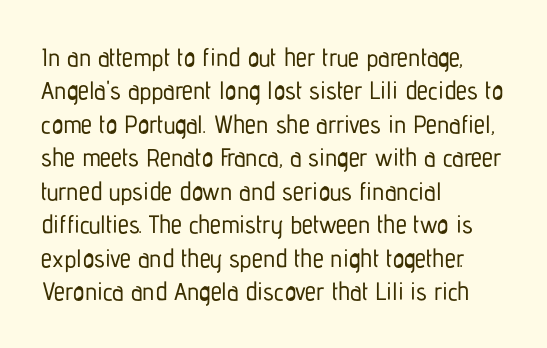
{"italic": "no", "underline": "no", "align": "left", "line_spacing": "normal", "line_spacing_ratio": 1.34, "letter_spacing": "normal", "letter_spacing_em": 0.0, "glyph_px": 25}
